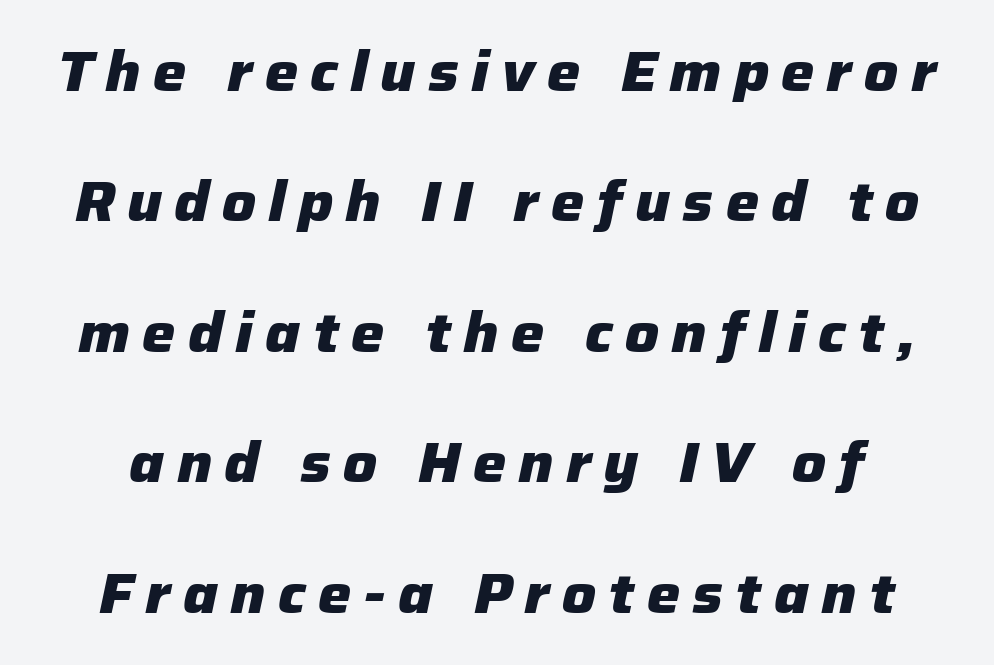
Q: Is the text bold? A: Yes.
Q: Is the text italic (slanted)? A: Yes, it leans right by about 12 degrees.
Q: Is the text underlined? A: No.
Q: How is the paragraph aligned? A: Centered.
Q: Is the spacing between letters normal or unusually wide? A: Unusually wide.
Q: Is the spacing between lines tight, normal or loose? A: Loose.
Q: Width (condensed, normal, or wide)? A: Normal.
Q: Stroke contrast? A: Low.
Q: x-height? A: Medium.
Q: Monospaced? A: No.
